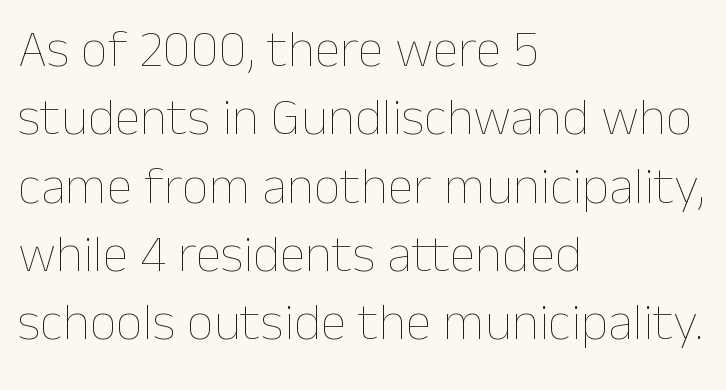
Line beginnings align vertically; line endings do not. Unlike italic type, these characters show no tilt at all. This block has exactly the height ordinary leading produces. Counters stay open thanks to moderate or lighter strokes. The line texture is even and compact thanks to regular tracking.
